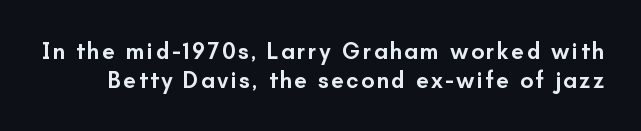
The image shows 23 px text type, upright; set normal line spacing (1.26x), not underlined.
